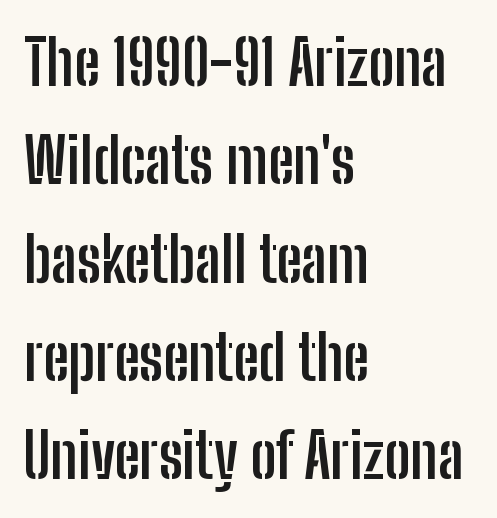
Notice how thick the strokes are: this is what a full bold looks like. Which margin do the lines hug? The left one — the right edge is uneven. This is roman type, the default non-slanted kind. Characters follow at the spacing the type designer built in.
